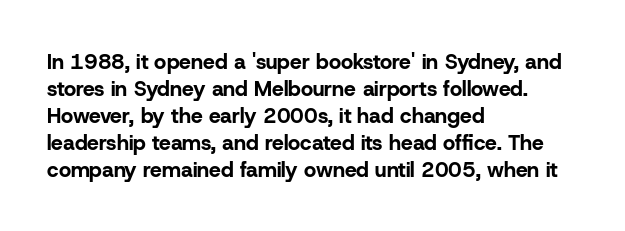
{"italic": "no", "bold": "yes", "underline": "no", "align": "left", "line_spacing": "normal", "line_spacing_ratio": 1.28, "letter_spacing": "normal", "letter_spacing_em": 0.0, "glyph_px": 21}
